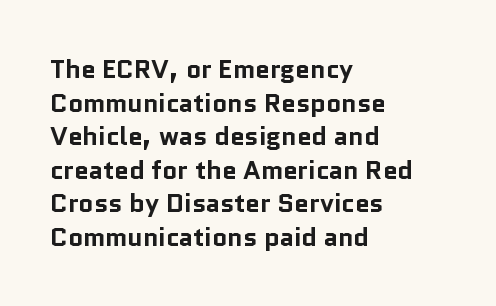
{"italic": "no", "bold": "yes", "underline": "no", "align": "left", "line_spacing": "normal", "line_spacing_ratio": 1.29, "letter_spacing": "normal", "letter_spacing_em": 0.0, "glyph_px": 26}
